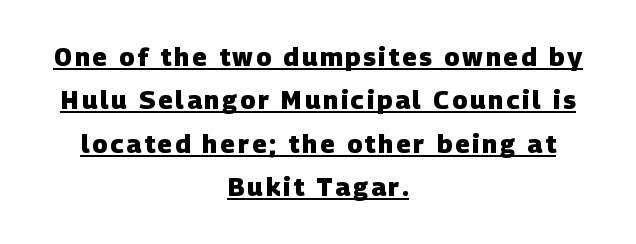
The image shows 25 px bold type; set centered, line spacing 1.74x, underlined.
